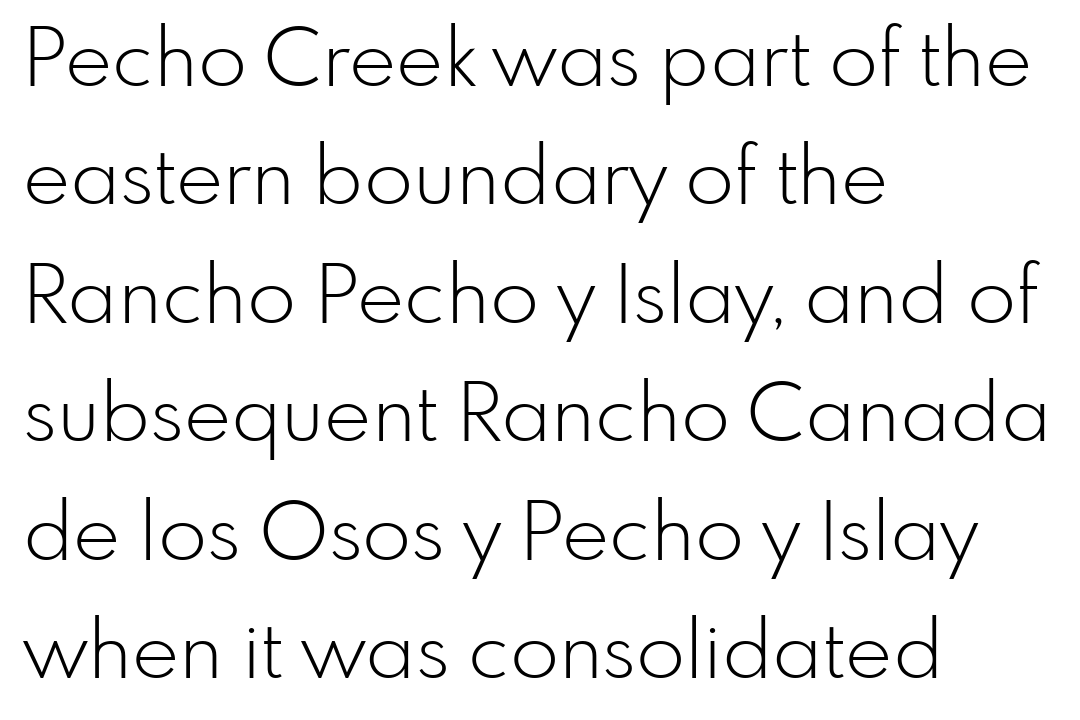
Q: Is the text bold? A: No.
Q: Is the text italic (slanted)? A: No, it is upright.
Q: Is the typeface a serif or a sans-serif typeface? A: Sans-serif.
Q: Is the text underlined? A: No.
Q: How is the paragraph aligned? A: Left-aligned.
Q: Is the spacing between letters normal or unusually wide? A: Normal.
Q: Is the spacing between lines tight, normal or loose? A: Normal.
Q: Width (condensed, normal, or wide)? A: Normal.
Q: Stroke contrast? A: Low.
Q: x-height? A: Small.
Q: Monospaced? A: No.
